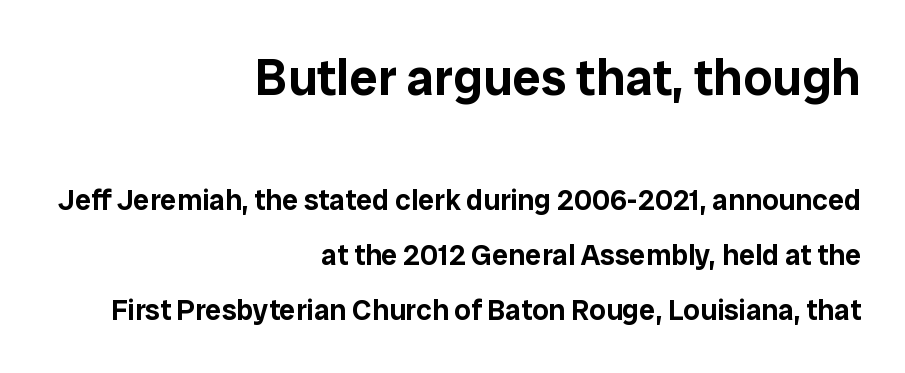
Q: Is the text italic (slanted)? A: No, it is upright.
Q: Is the typeface a serif or a sans-serif typeface? A: Sans-serif.
Q: Is the text underlined? A: No.
Q: How is the paragraph aligned? A: Right-aligned.
Q: Is the spacing between letters normal or unusually wide? A: Normal.
Q: Which block of text is set in a larger size, the first (top) or the second (bottom)? A: The first (top) one.
Q: Width (condensed, normal, or wide)? A: Normal.
Q: Stroke contrast? A: Low.
Q: x-height? A: Medium.
Q: Monospaced? A: No.
